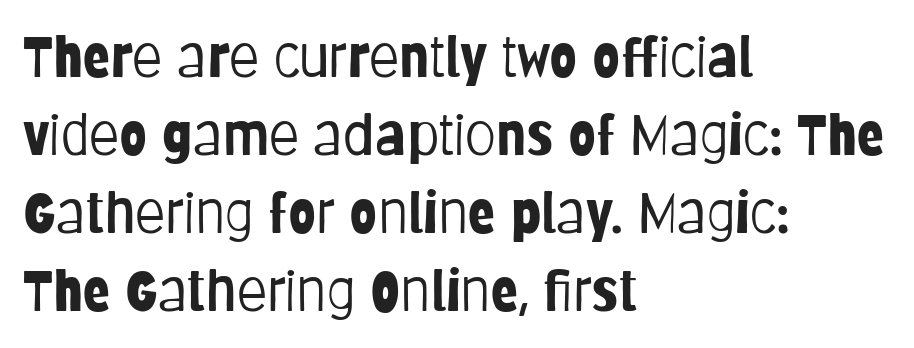
{"serif": "no", "italic": "no", "bold": "no", "weight": "light", "width": "condensed", "stroke_contrast": "low", "x_height": "large", "monospaced": "no", "underline": "no", "align": "left", "line_spacing": "normal", "line_spacing_ratio": 1.39, "letter_spacing": "normal", "letter_spacing_em": 0.0, "glyph_px": 56}
